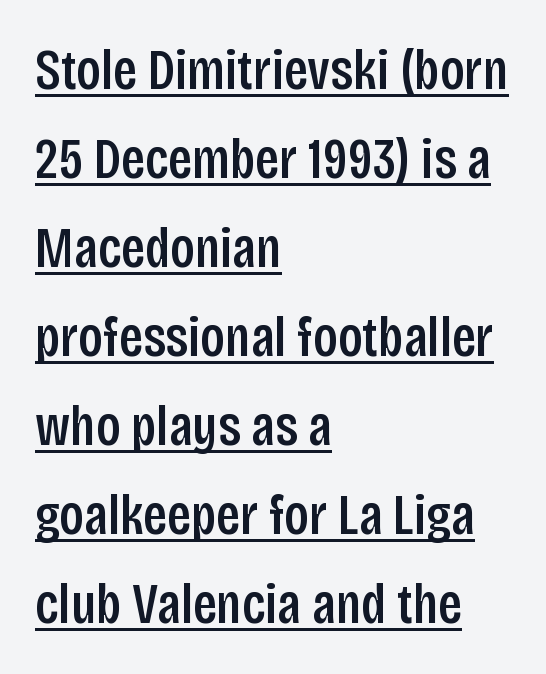
Q: Is the text italic (slanted)? A: No, it is upright.
Q: Is the typeface a serif or a sans-serif typeface? A: Sans-serif.
Q: Is the text underlined? A: Yes.
Q: How is the paragraph aligned? A: Left-aligned.
Q: Is the spacing between letters normal or unusually wide? A: Normal.
Q: Is the spacing between lines tight, normal or loose? A: Normal.
Q: Width (condensed, normal, or wide)? A: Condensed.
Q: Stroke contrast? A: Low.
Q: x-height? A: Large.
Q: Monospaced? A: No.
